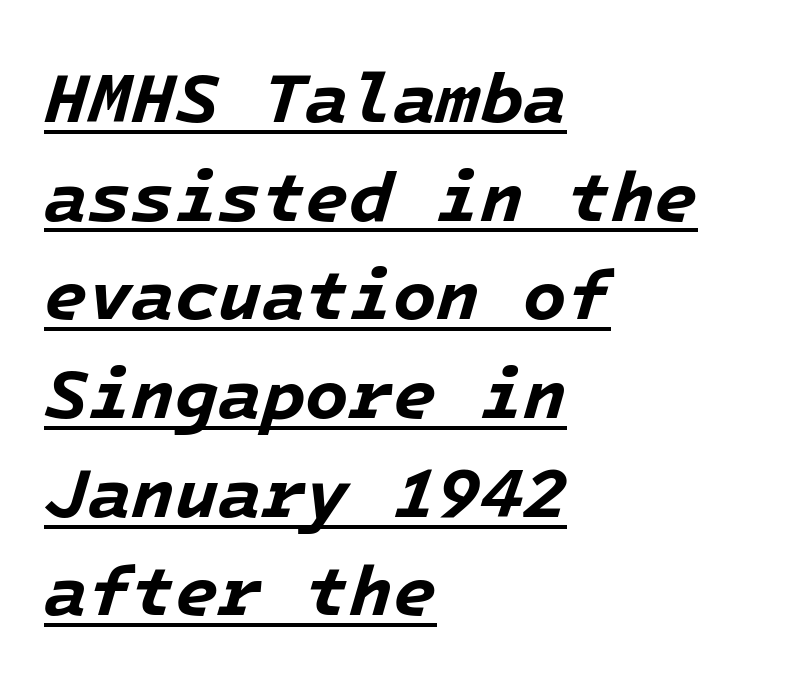
The image shows 71 px bold type, italic (leaning right); set left-aligned, normal line spacing (1.39x), normal letter spacing, underlined; low stroke contrast and a medium x-height.
